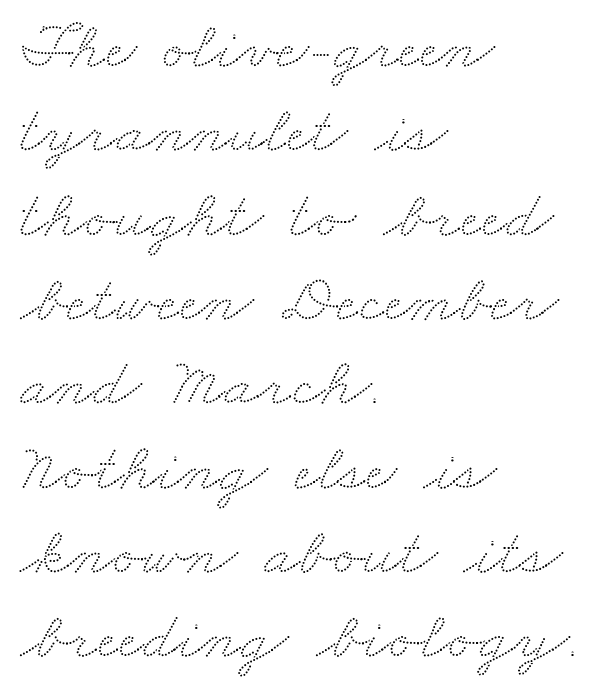
Q: Is the text underlined? A: No.
Q: How is the paragraph aligned? A: Left-aligned.
Q: Is the spacing between letters normal or unusually wide? A: Normal.
Q: Width (condensed, normal, or wide)? A: Wide.
Q: Stroke contrast? A: Low.
Q: x-height? A: Small.
Q: Monospaced? A: No.
